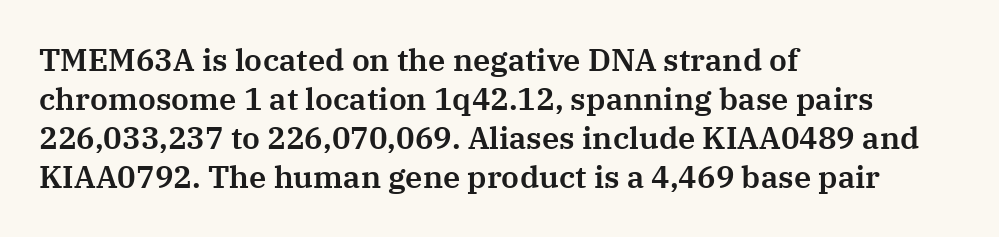
Old-style or modern, the face here clearly has serifs. Inter-character spacing is left at the font's built-in metrics. Honestly, the row spacing looks completely unremarkable. Spacing verdict: proportional, widths tailored to each character. Horizontal alignment here is leftward, the default for most running prose.
